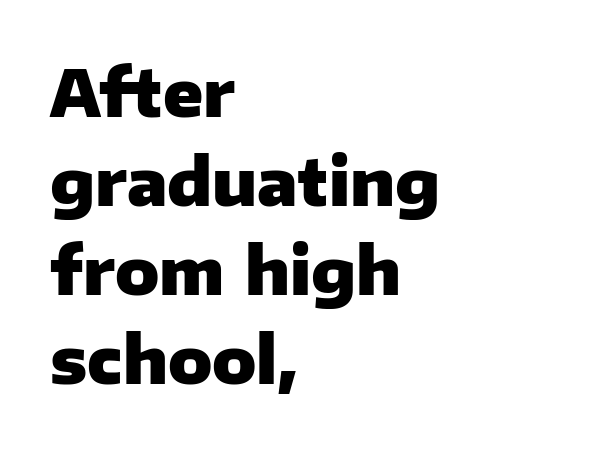
The image shows 65 px heavy sans-serif type, upright; set left-aligned, normal line spacing (1.37x), normal letter spacing, not underlined; low stroke contrast and a medium x-height.
